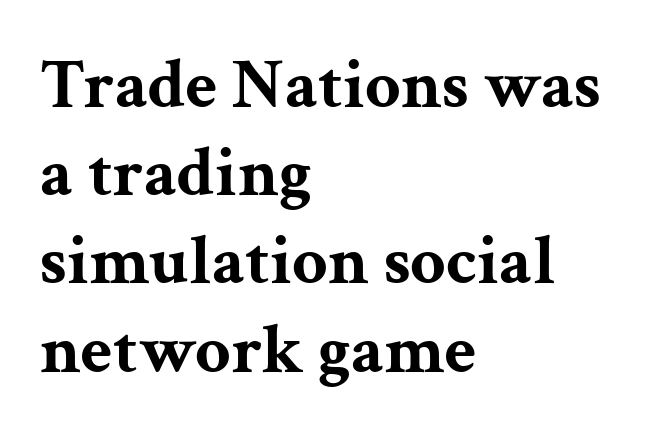
The image shows 70 px bold, wide serif type, upright; set left-aligned, normal line spacing (1.26x), normal letter spacing, not underlined; medium stroke contrast and a medium x-height.
